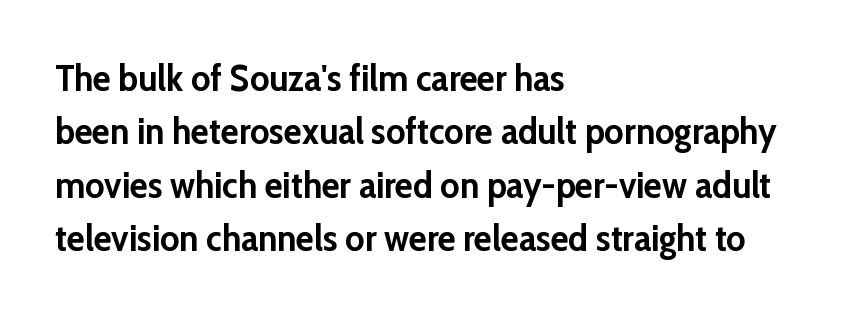
The typesetting leans heavy: a genuine bold. A roman cut, with each character standing at attention. The designer left line spacing at the default. Short and long lines alike share a common starting point at left.
